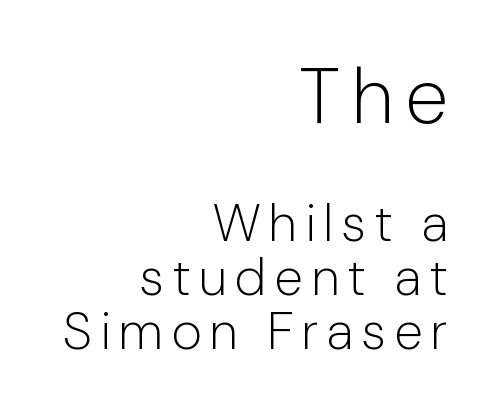
{"serif": "no", "italic": "no", "bold": "no", "weight": "light", "width": "normal", "stroke_contrast": "low", "x_height": "medium", "monospaced": "no", "underline": "no", "align": "right", "line_spacing": "tight", "line_spacing_ratio": 1.04, "larger_block": "first", "size_ratio": 1.5, "glyph_px": 78}
